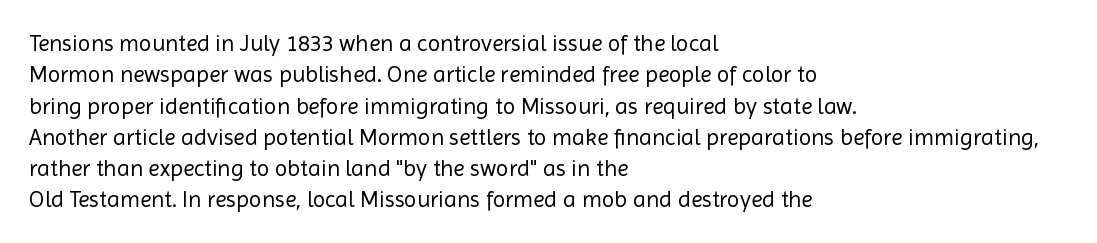
The image shows 23 px text type, upright; set left-aligned, normal line spacing (1.36x), normal letter spacing, not underlined.
